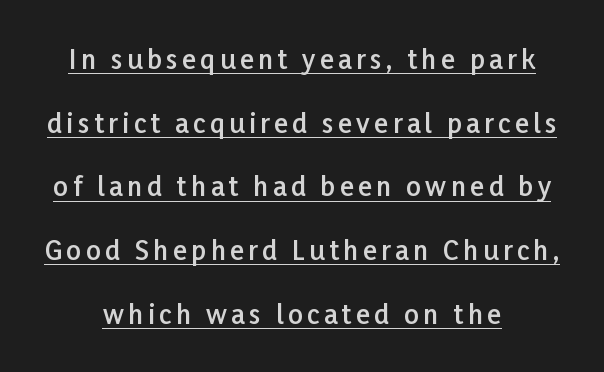
Is there any slant? The stems are plumb. The vertical gap from one line to the next is large. The typesetter chose a symmetrical, centered arrangement here. Glance below the letters and you will spot a drawn line. The characters look somewhat weighty, a semibold short of true bold.
